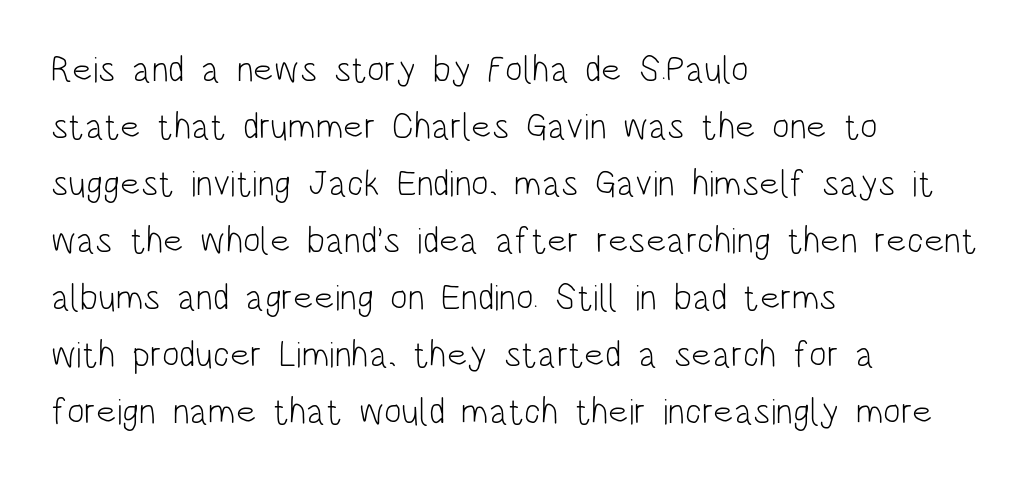
{"serif": "no", "italic": "no", "bold": "no", "weight": "light", "width": "condensed", "stroke_contrast": "low", "x_height": "large", "monospaced": "no", "underline": "no", "align": "left", "line_spacing": "normal", "line_spacing_ratio": 1.54, "letter_spacing": "normal", "letter_spacing_em": 0.0, "glyph_px": 37}
